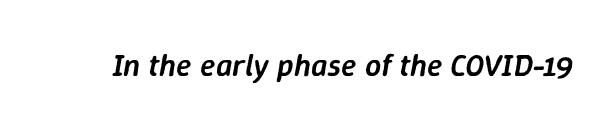
The image shows 32 px semibold type, italic (leaning right); set normal letter spacing, not underlined; low stroke contrast and a medium x-height.
